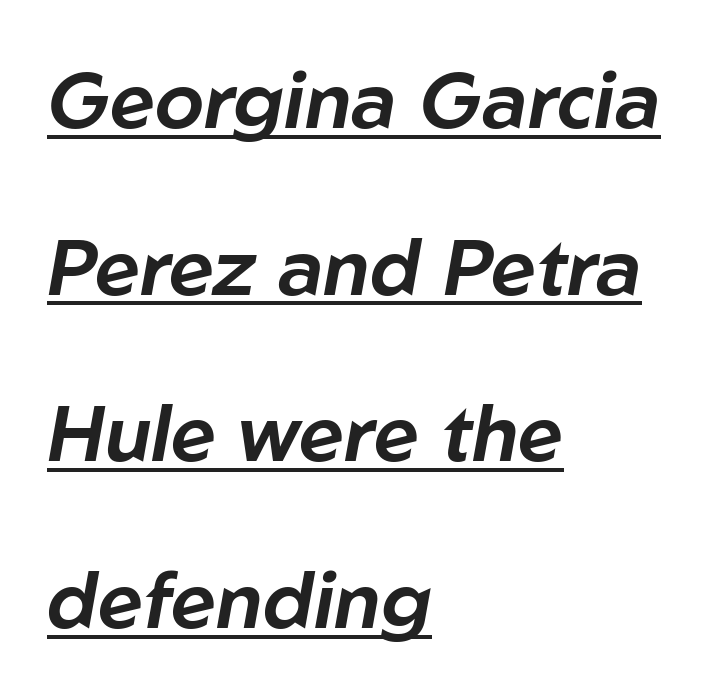
{"italic": "yes", "lean": "right", "slant_degrees": 10, "width": "normal", "stroke_contrast": "low", "x_height": "medium", "monospaced": "no", "underline": "yes", "align": "left", "line_spacing": "loose", "line_spacing_ratio": 2.11, "letter_spacing": "normal", "letter_spacing_em": 0.0, "glyph_px": 79}
